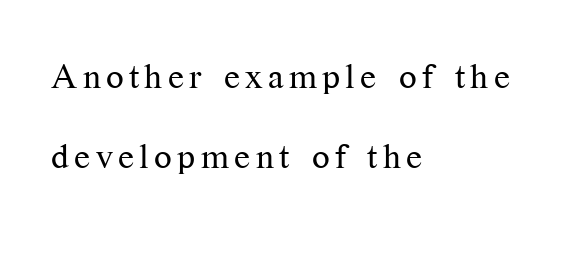
Letters rest on an invisible, unmarked baseline. Is this a fixed-width face? No — the glyphs have proportional, varying widths. Where is the straight margin? On the left. The letters stand straight up with perfectly vertical stems.
